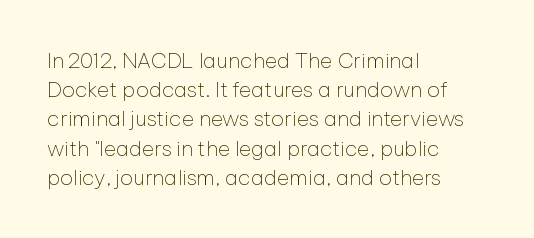
{"italic": "no", "bold": "no", "underline": "no", "align": "left", "line_spacing": "normal", "line_spacing_ratio": 1.39, "letter_spacing": "normal", "letter_spacing_em": 0.0, "glyph_px": 21}
